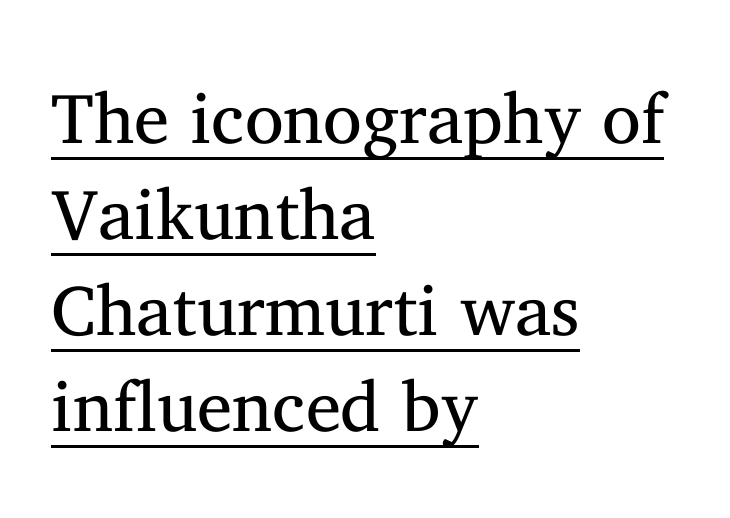
Does a line run under the words? Yes, clearly. Italic: no, the glyphs are upright roman. These lines are set flush left with a ragged right edge. Inter-character spacing is left at the font's built-in metrics. The leading is moderate, giving the passage an even texture.
